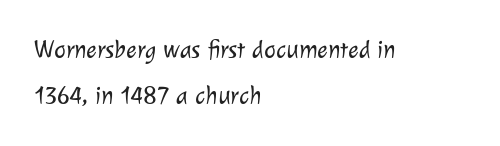
Q: Is the text bold? A: No.
Q: Is the text underlined? A: No.
Q: How is the paragraph aligned? A: Left-aligned.
Q: Is the spacing between letters normal or unusually wide? A: Normal.
